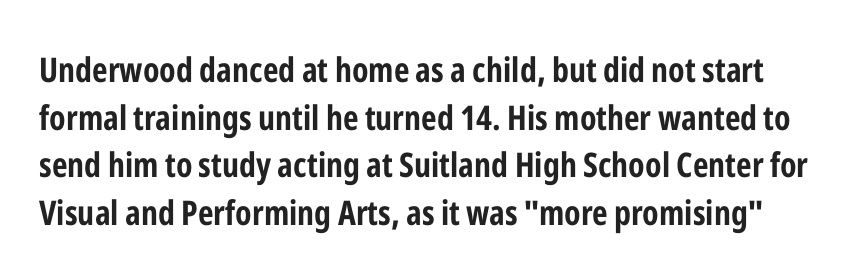
The image shows 34 px bold, condensed sans-serif type, upright; set normal line spacing (1.4x), normal letter spacing, not underlined; low stroke contrast and a medium x-height.
